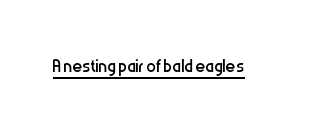
Underlined type. When letters stand straight like this, we call the style roman or upright. The line texture is even and compact thanks to regular tracking. The strokes carry an ordinary text weight at most.
